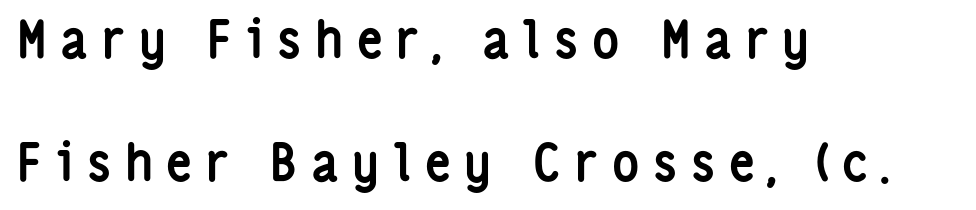
The image shows 51 px semibold, condensed sans-serif type, upright; set left-aligned, loose line spacing (2.42x), unusually wide letter spacing (+0.27 em), not underlined; low stroke contrast and a medium x-height.
